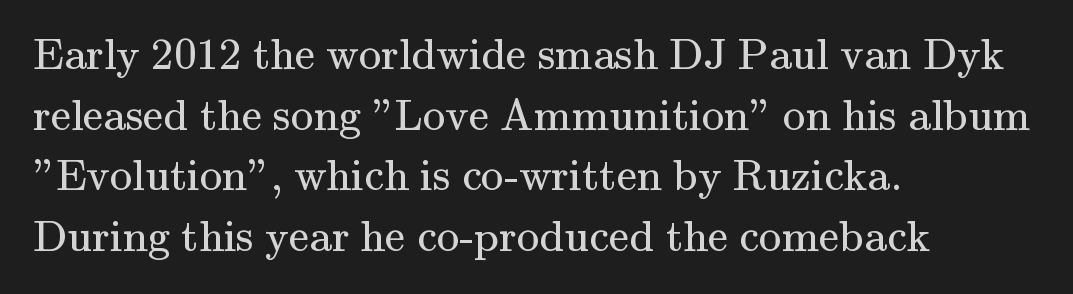
{"serif": "yes", "italic": "no", "bold": "no", "weight": "regular", "width": "normal", "stroke_contrast": "medium", "x_height": "small", "monospaced": "no", "underline": "no", "align": "left", "line_spacing": "normal", "line_spacing_ratio": 1.35, "letter_spacing": "normal", "letter_spacing_em": 0.0, "glyph_px": 45}
